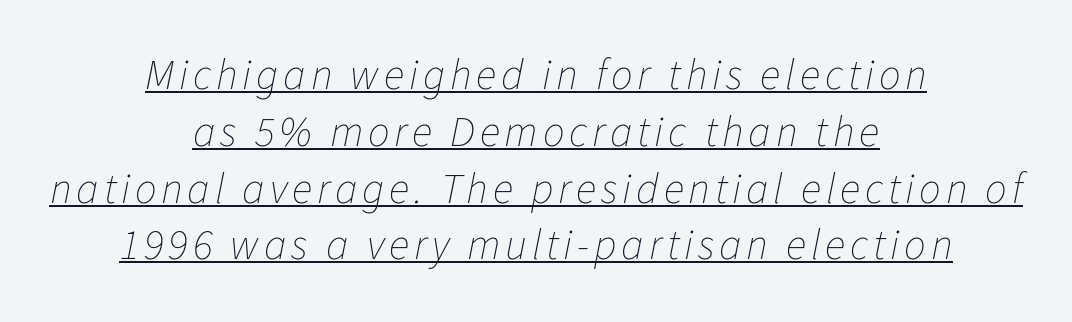
Observe the lean: these are italic letterforms. A quiet, ordinary-to-light weight characterises the typeface. You can see a thin bar hugging the bottom of the glyphs. Spacing verdict: proportional, widths tailored to each character. This sample keeps an unexceptional amount of space between lines. These lines are centered, leaving both edges ragged.
